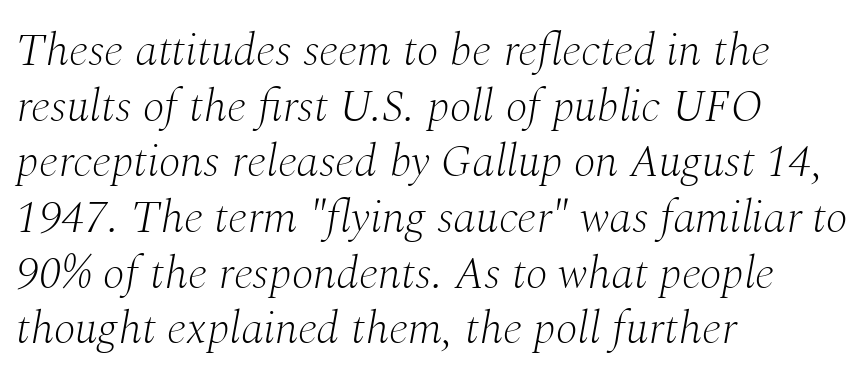
Tracking value appears to be zero — textbook default spacing. Compared with a typical body face, this is equally light or lighter still. Only glyphs here, with clear space below each row. The passage shown is typed in a proportional face where columns would drift. Examine the stroke ends and you'll spot serifs. Where is the straight margin? On the left.
